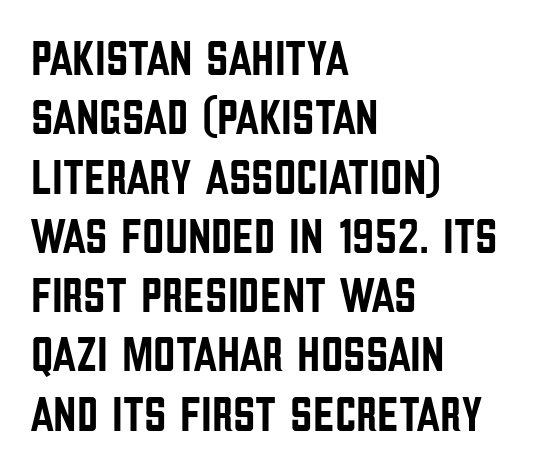
Here the glyphs are tracked normally, forming tight word shapes. No word sits above an underline. The font family rendered here belongs to the sans-serif group. Posture: upright roman. Varying glyph widths throughout — classic text-font behaviour. Is the block centered? No — it sits flush against the left margin.
